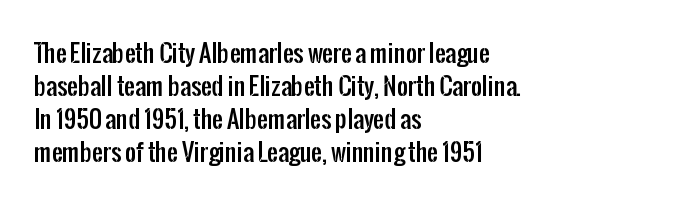
{"italic": "no", "underline": "no", "align": "left", "line_spacing": "normal", "line_spacing_ratio": 1.37, "letter_spacing": "normal", "letter_spacing_em": 0.0, "glyph_px": 24}
